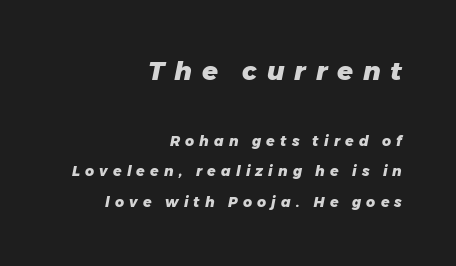
The image shows 26 px bold type, italic (leaning right); set right-aligned, loose line spacing (2.19x), unusually wide letter spacing (+0.37 em), not underlined; the first (top) block is 1.86x larger.
